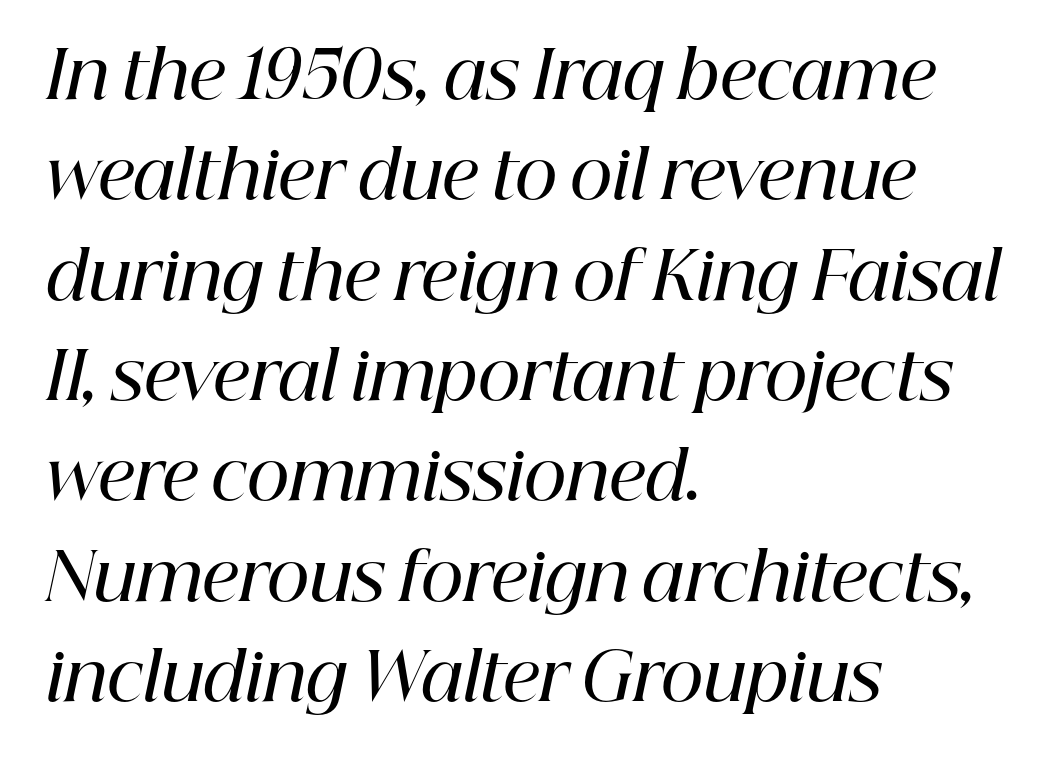
Designer's note — italics engaged. Compared with an ordinary text face, these strokes are moderately heavier — a semibold. Spacing verdict: proportional, widths tailored to each character. Each row of text sits above clean, open space. Words appear dense and cohesive because spacing is normal. The text was rendered using a seriffed face with decorative stroke endings.
